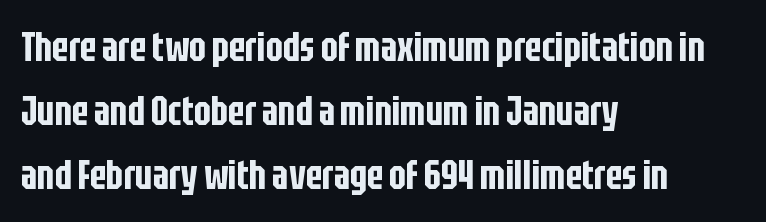
{"serif": "no", "italic": "no", "width": "condensed", "stroke_contrast": "low", "x_height": "large", "monospaced": "no", "underline": "no", "align": "left", "line_spacing": "normal", "line_spacing_ratio": 1.6, "letter_spacing": "normal", "letter_spacing_em": 0.0, "glyph_px": 40}
